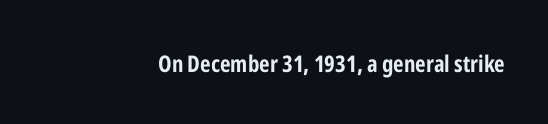
Q: Is the text bold? A: Yes.
Q: Is the text italic (slanted)? A: No, it is upright.
Q: Is the text underlined? A: No.
Q: Is the spacing between letters normal or unusually wide? A: Normal.
